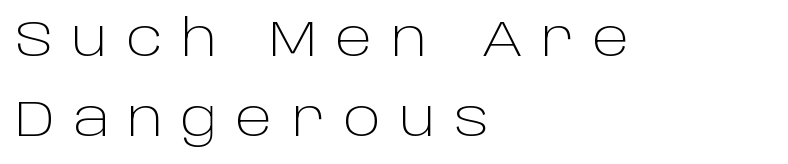
The image shows 50 px light sans-serif type, upright; set left-aligned, normal line spacing (1.6x), unusually wide letter spacing (+0.37 em), not underlined; low stroke contrast and a large x-height.
